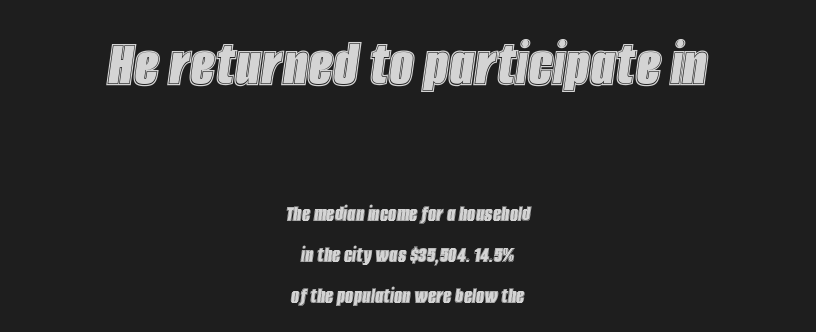
{"italic": "yes", "lean": "right", "slant_degrees": 8, "width": "condensed", "x_height": "large", "monospaced": "no", "underline": "no", "align": "center", "line_spacing_ratio": 1.78, "letter_spacing": "normal", "letter_spacing_em": 0.0, "larger_block": "first", "size_ratio": 3.0, "glyph_px": 69}
